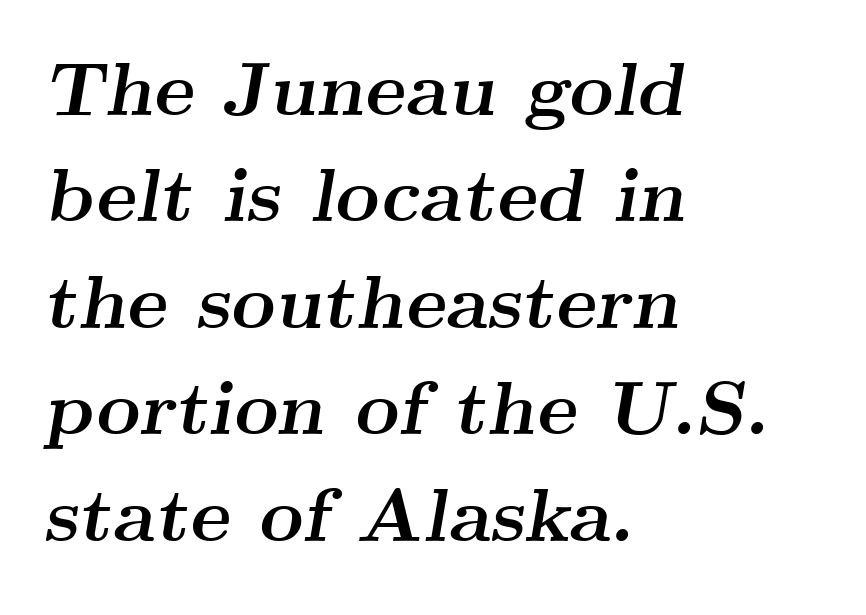
Q: Is the text bold? A: Yes.
Q: Is the text italic (slanted)? A: Yes, it leans right by about 9 degrees.
Q: Is the typeface a serif or a sans-serif typeface? A: Serif.
Q: Is the text underlined? A: No.
Q: How is the paragraph aligned? A: Left-aligned.
Q: Is the spacing between letters normal or unusually wide? A: Normal.
Q: Is the spacing between lines tight, normal or loose? A: Normal.
Q: Width (condensed, normal, or wide)? A: Wide.
Q: Stroke contrast? A: Medium.
Q: x-height? A: Small.
Q: Monospaced? A: No.
